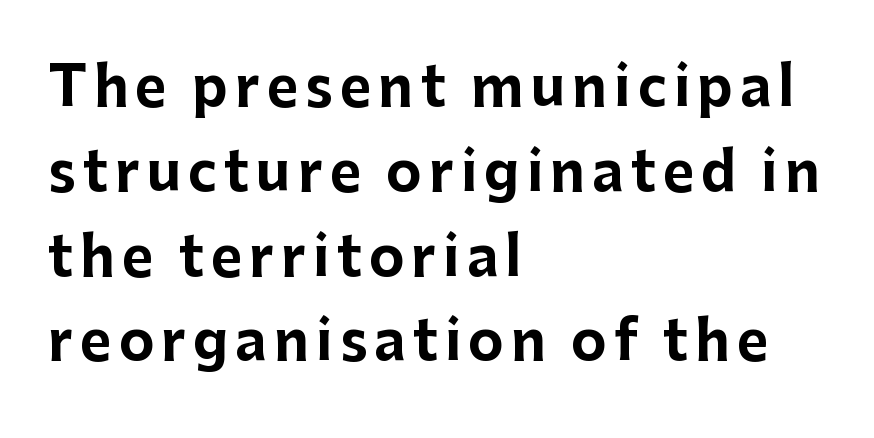
Varying glyph widths throughout — classic text-font behaviour. Nobody drew a line under any word here. You can tell it's not italic because the verticals are truly vertical. The rendering anchors every line to the left-hand side. A typesetter would call this leading conventional body-copy spacing.
